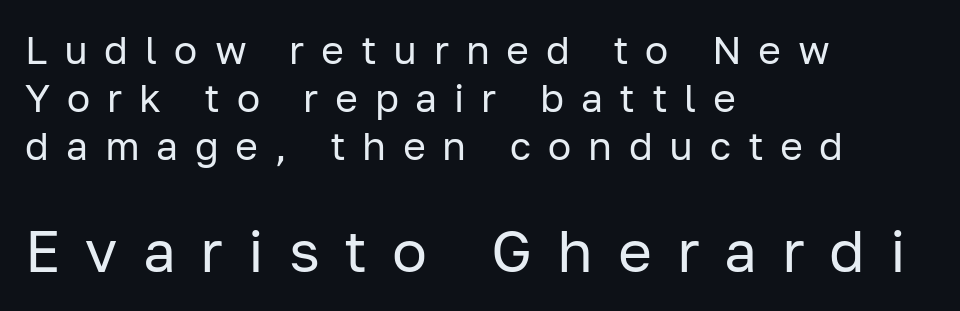
The letters advance in unequal steps, a hallmark of proportional type. If you drew a ruler down the left edge, every line would touch it. Every stem runs plumb, perpendicular to the baseline. This is not heavy type; no bold has been used.
